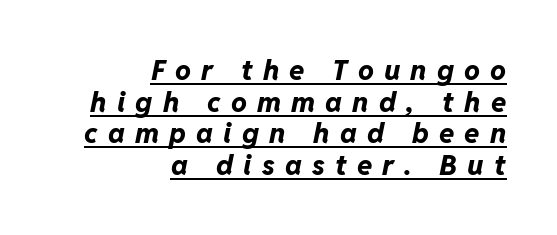
Tracking value appears strongly positive — letters spread wide. This sample uses an oblique cut, with every glyph tilted off the vertical. Looks like regular typesetting: each glyph gets only the width it needs. The leading is snug, giving the passage a crowded texture. The text block is weighted toward the right margin, trailing off unevenly leftward. On the weight axis this lands at bold, roughly 700.
